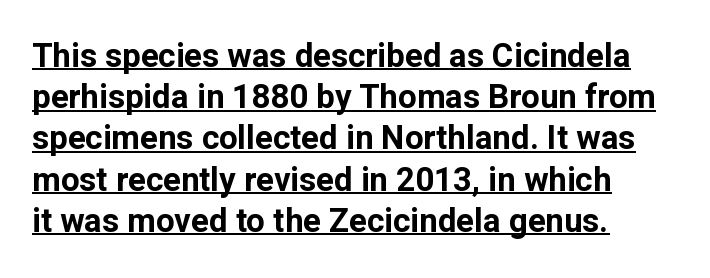
The block of text has a typical density, with ordinary space between rows. Do the characters align in a grid? No, the font is proportional. The letters sit at their default tracking, neither squeezed nor spread. A typesetter would mark this as roman, not italic. Look at the bottom of the vertical strokes: they stop flat, with no serifs.
